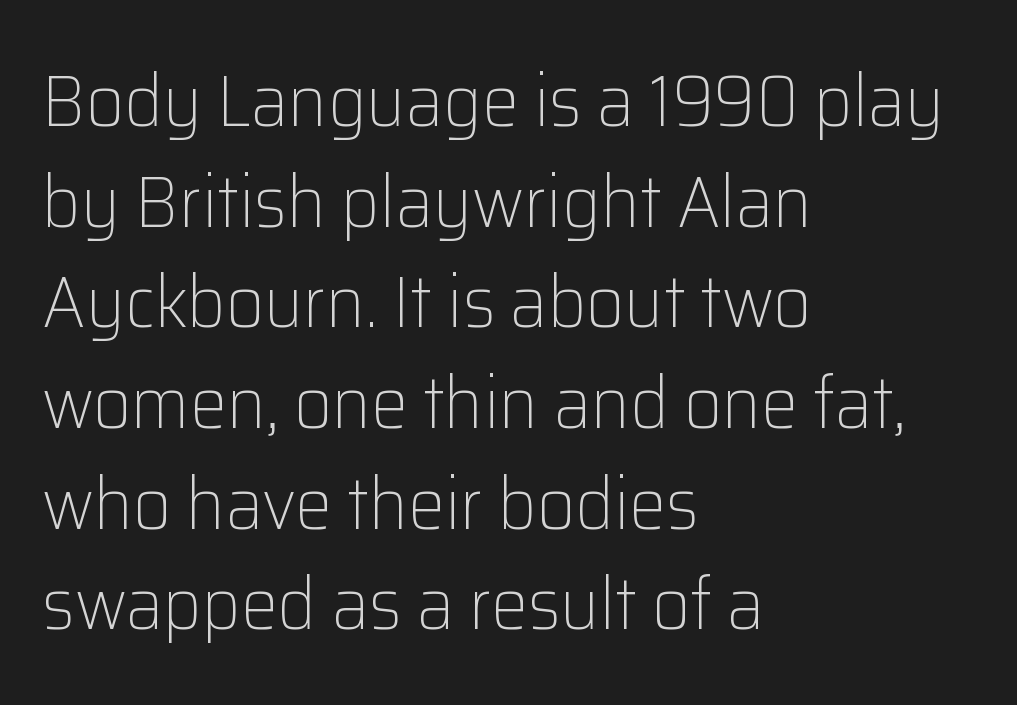
A normal amount of white space separates one row of letters from the next. No feet cap the strokes, marking this as sans-serif type. The passage shown is typed in a proportional face where columns would drift. Vertical strokes here are truly vertical.
